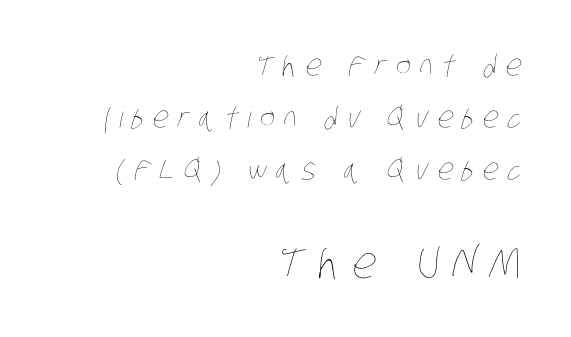
Letters have the restrained weight of plain body copy at most. This rendering widens character spacing well past its baseline value. The passage shown begins with its smaller block and ends with its larger one. The passage shown is not underscored anywhere. Note the varied advance widths — an 'i' is clearly narrower than an 'm'.
